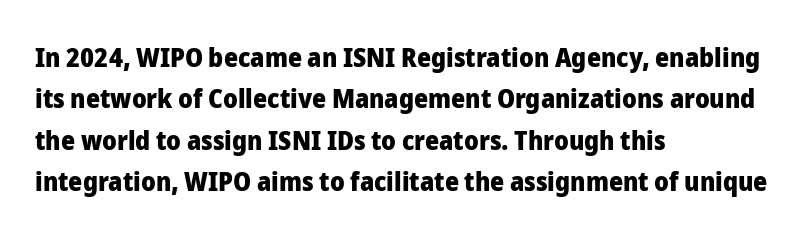
This block has exactly the height ordinary leading produces. The letterforms sit shoulder to shoulder at normal distance. On the weight axis this lands at bold, roughly 700. Line beginnings align vertically; line endings do not. A roman cut, with each character standing at attention.
